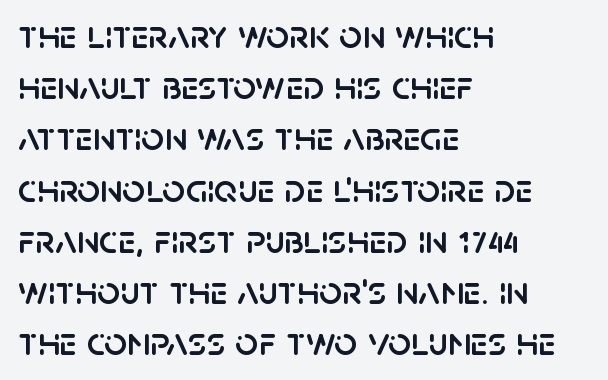
Descenders are the only things crossing below the line. A typesetter would mark this as roman, not italic. In CSS terms this would be text-align: left. The letters advance in unequal steps, a hallmark of proportional type.
